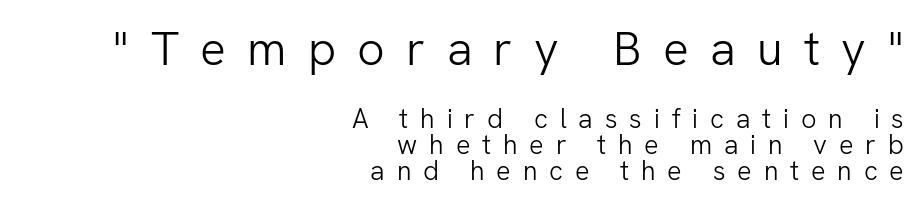
Q: Is the text bold? A: No.
Q: Is the text italic (slanted)? A: No, it is upright.
Q: Is the typeface a serif or a sans-serif typeface? A: Sans-serif.
Q: Is the text underlined? A: No.
Q: How is the paragraph aligned? A: Right-aligned.
Q: Is the spacing between letters normal or unusually wide? A: Unusually wide.
Q: Is the spacing between lines tight, normal or loose? A: Tight.
Q: Which block of text is set in a larger size, the first (top) or the second (bottom)? A: The first (top) one.
Q: Width (condensed, normal, or wide)? A: Normal.
Q: Stroke contrast? A: Low.
Q: x-height? A: Medium.
Q: Monospaced? A: No.
